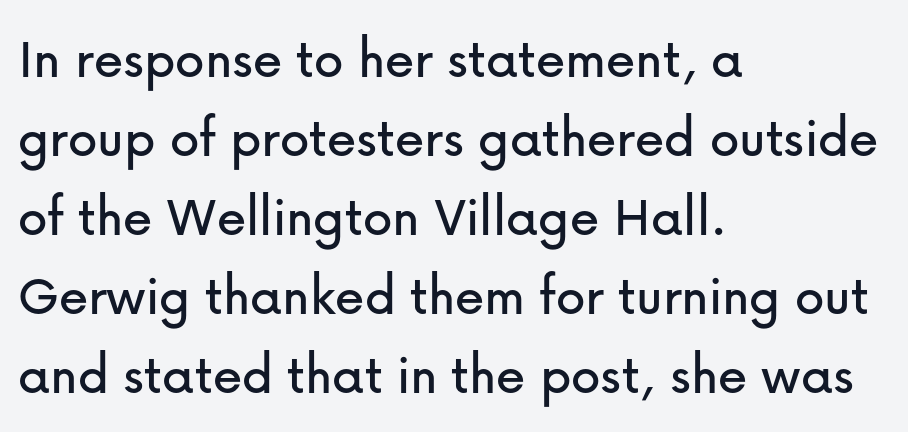
The image shows 59 px sans-serif type, upright; set left-aligned, normal line spacing (1.34x), normal letter spacing, not underlined; low stroke contrast and a medium x-height.
